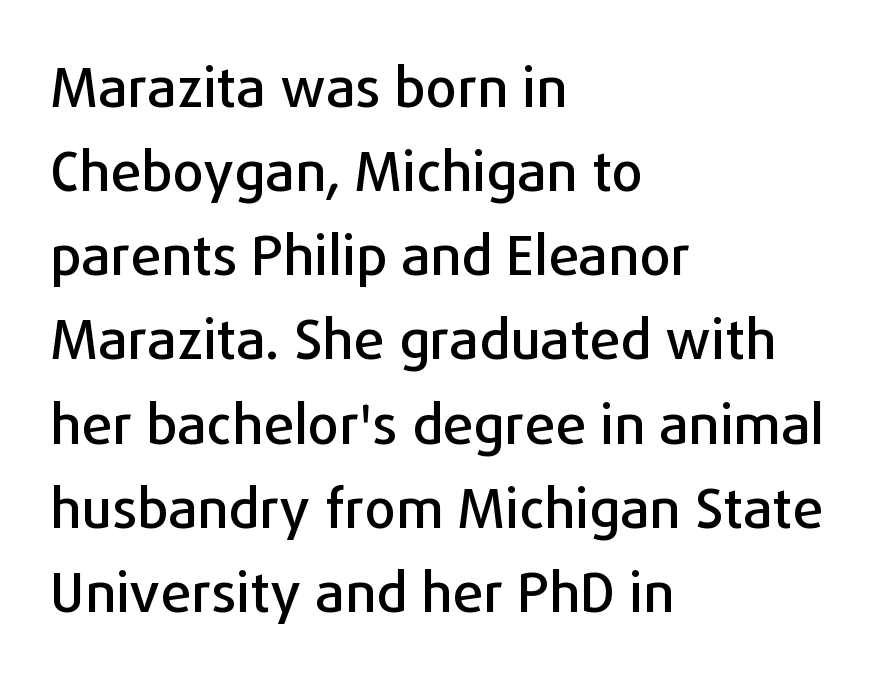
{"serif": "no", "italic": "no", "width": "normal", "stroke_contrast": "low", "x_height": "medium", "monospaced": "no", "underline": "no", "align": "left", "line_spacing": "normal", "line_spacing_ratio": 1.53, "letter_spacing": "normal", "letter_spacing_em": 0.0, "glyph_px": 55}
